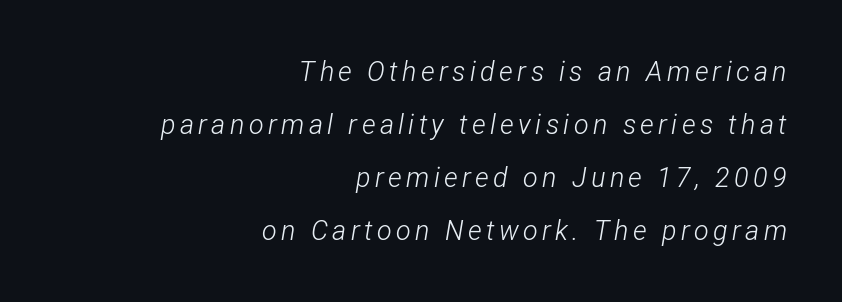
{"italic": "yes", "lean": "right", "slant_degrees": 12, "bold": "no", "underline": "no", "align": "right", "line_spacing": "loose", "line_spacing_ratio": 1.96, "glyph_px": 27}
